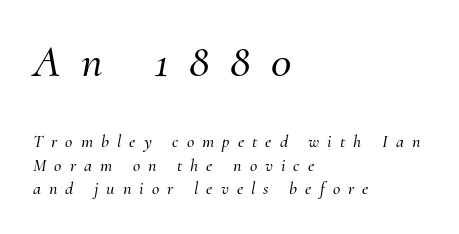
I'd call this a serif setting — the letters wear small feet. Casual observation: everything's shoved over to the left. Interline gaps are of average width in this sample. The block sitting higher on the canvas is the one with enlarged characters. Honestly, there is no underline to notice here at all. These lines are rendered in a variable-pitch font.
